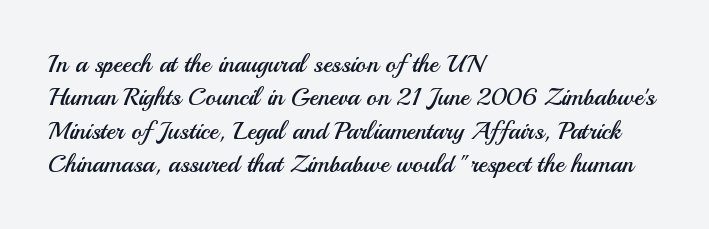
Q: Is the text bold? A: No.
Q: Is the text italic (slanted)? A: Yes.
Q: Is the text underlined? A: No.
Q: How is the paragraph aligned? A: Left-aligned.
Q: Is the spacing between letters normal or unusually wide? A: Normal.
Q: Is the spacing between lines tight, normal or loose? A: Normal.
